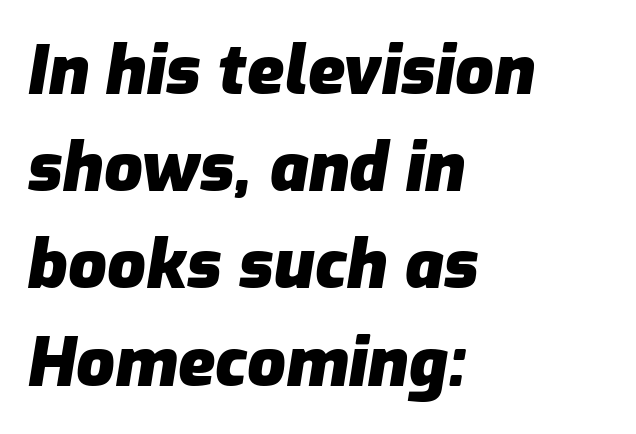
Q: Is the text bold? A: Yes.
Q: Is the text italic (slanted)? A: Yes, it leans right by about 9 degrees.
Q: Is the text underlined? A: No.
Q: How is the paragraph aligned? A: Left-aligned.
Q: Is the spacing between letters normal or unusually wide? A: Normal.
Q: Is the spacing between lines tight, normal or loose? A: Normal.
Q: Width (condensed, normal, or wide)? A: Normal.
Q: Stroke contrast? A: Low.
Q: x-height? A: Medium.
Q: Monospaced? A: No.
